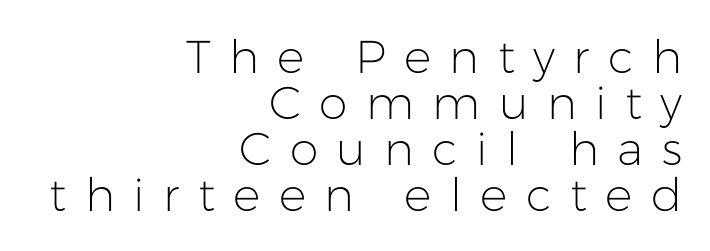
{"serif": "no", "italic": "no", "bold": "no", "weight": "light", "width": "normal", "stroke_contrast": "low", "x_height": "medium", "monospaced": "no", "underline": "no", "align": "right", "line_spacing": "tight", "line_spacing_ratio": 1.0, "letter_spacing": "wide", "letter_spacing_em": 0.4, "glyph_px": 46}
